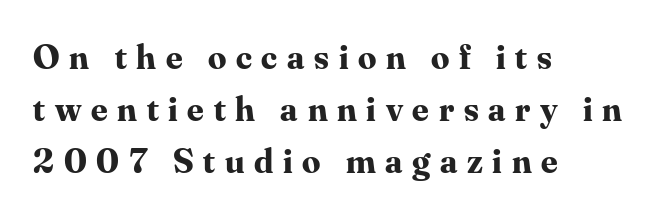
Which margin do the lines hug? The left one — the right edge is uneven. Successive baselines arrive at the customary interval. Varying glyph widths throughout — classic text-font behaviour. What weight is shown? A full bold with thick strokes. The rendering shows small feet on the letterforms — a serif design.
